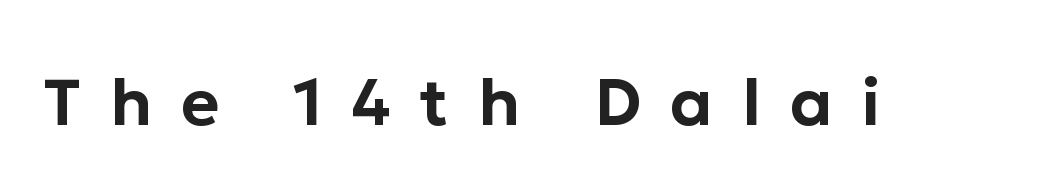
Q: Is the text italic (slanted)? A: No, it is upright.
Q: Is the typeface a serif or a sans-serif typeface? A: Sans-serif.
Q: Is the text underlined? A: No.
Q: Is the spacing between letters normal or unusually wide? A: Unusually wide.
Q: Width (condensed, normal, or wide)? A: Normal.
Q: Stroke contrast? A: Low.
Q: x-height? A: Medium.
Q: Monospaced? A: No.
